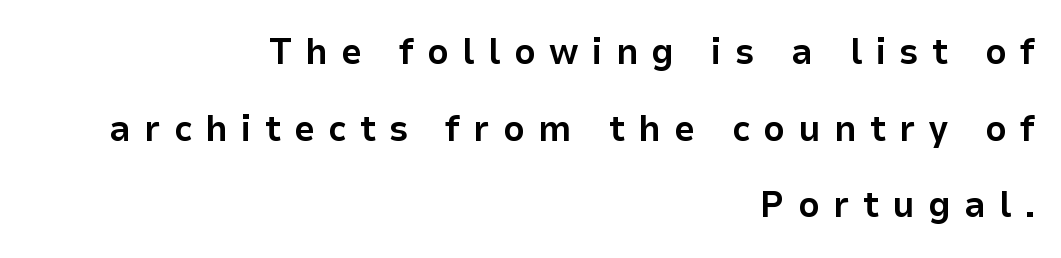
Typeset ragged left — the right edge is the straight one. This is heavy type, rendered in bold. No word sits above an underline. The tracking jumps out immediately: characters are airy and widely separated. Proportional: the letters do not fall into vertical columns.
